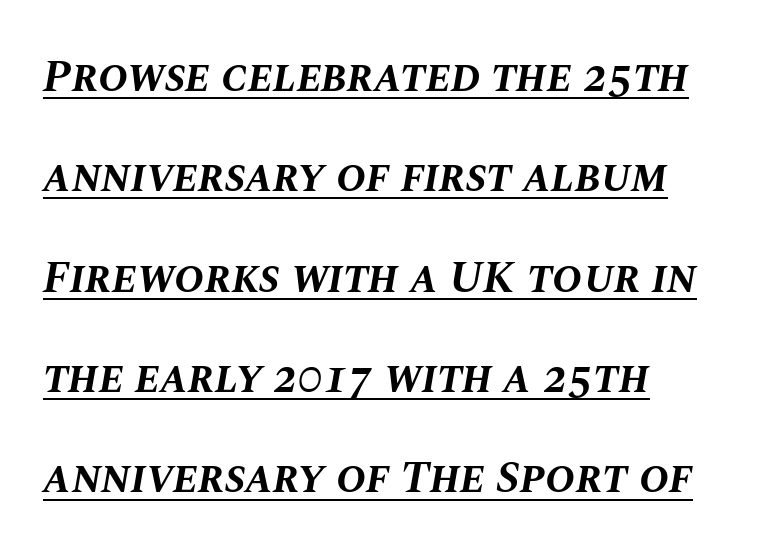
The image shows 45 px bold type, italic (leaning right); set left-aligned, loose line spacing (2.23x), normal letter spacing, underlined; medium stroke contrast and a large x-height.
